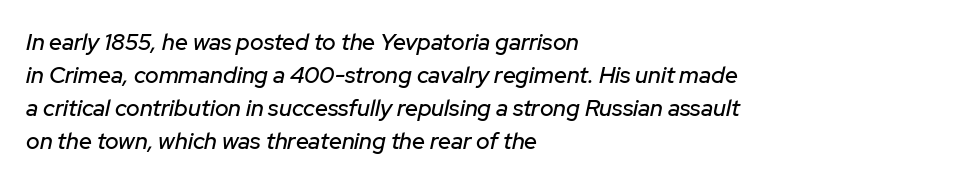
Compared with a centered layout, this one pins lines to the left instead. Honestly, the letter spacing is just normal — you wouldn't notice it. An italicized treatment has been applied to the whole sample. Whoever set this chose a conventional vertical rhythm. Check under the words: just untouched page.
